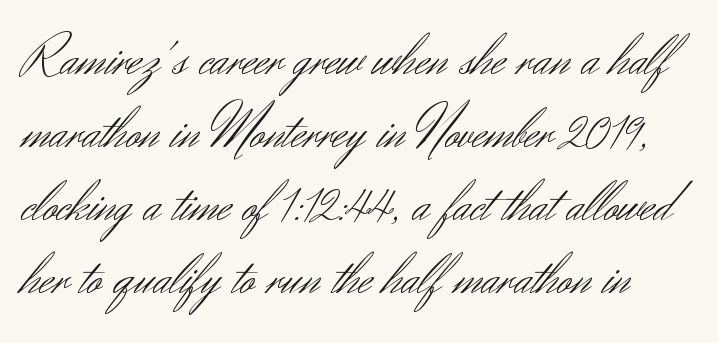
{"serif": "no", "bold": "no", "weight": "light", "width": "normal", "stroke_contrast": "medium", "x_height": "small", "monospaced": "no", "underline": "no", "align": "left", "line_spacing": "normal", "line_spacing_ratio": 1.28, "letter_spacing": "normal", "letter_spacing_em": 0.0, "glyph_px": 57}
